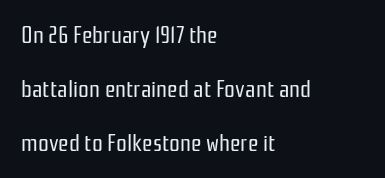
There is no visible air inserted between adjacent glyphs. Check the space under the baseline: it is left empty. Caption: multi-line text, flush left, ragged right. Interline gaps are noticeably wide in this sample.
